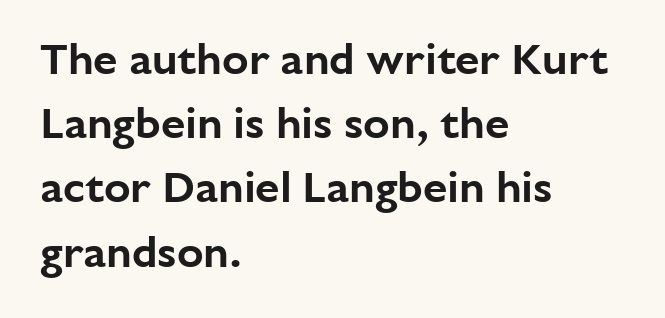
Honestly, there is no underline to notice here at all. Here the designer chose a conventional face with non-uniform glyph widths. One glance says typical: line gaps are just what's usual. What kind of face is this? One without serifs — a sans. The font's upright variant was chosen for this text. The paragraph shown leans on its left margin.
